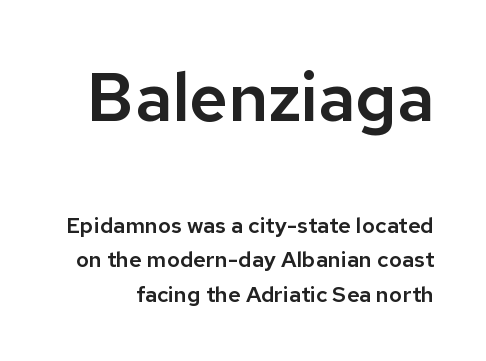
The leading is moderate, giving the passage an even texture. The letterforms sit shoulder to shoulder at normal distance. The composition opens big and finishes small. The typeface chosen for these lines omits serifs.
